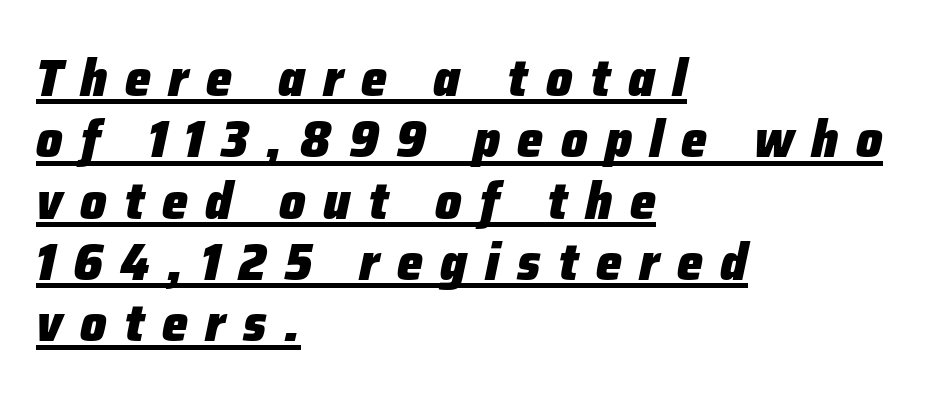
The image shows 52 px heavy type, italic (leaning right); set left-aligned, line spacing 1.18x, unusually wide letter spacing (+0.34 em), underlined; low stroke contrast and a medium x-height.
